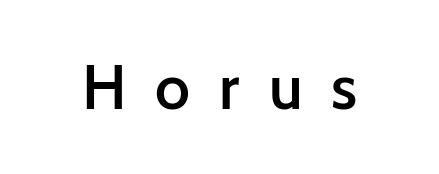
Q: Is the text bold? A: Semi-bold.
Q: Is the text italic (slanted)? A: No, it is upright.
Q: Is the typeface a serif or a sans-serif typeface? A: Sans-serif.
Q: Is the text underlined? A: No.
Q: Is the spacing between letters normal or unusually wide? A: Unusually wide.
Q: Width (condensed, normal, or wide)? A: Normal.
Q: Stroke contrast? A: Low.
Q: x-height? A: Medium.
Q: Monospaced? A: No.
